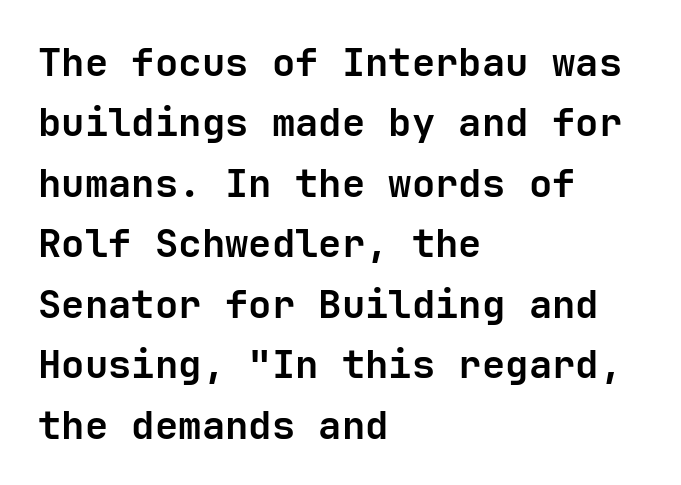
{"serif": "no", "italic": "no", "bold": "yes", "weight": "semibold", "width": "normal", "stroke_contrast": "low", "x_height": "medium", "underline": "no", "align": "left", "line_spacing": "normal", "line_spacing_ratio": 1.55, "letter_spacing": "normal", "letter_spacing_em": 0.0, "glyph_px": 39}
